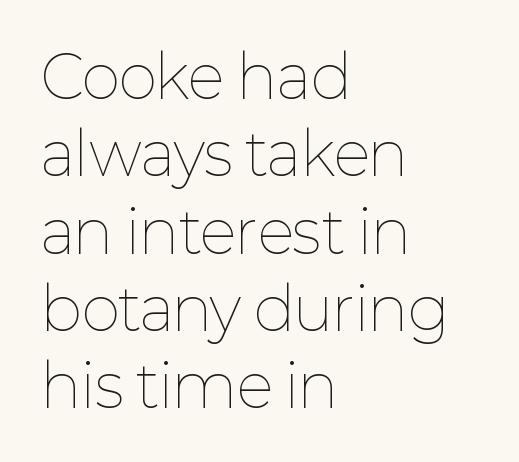
The image shows 59 px thin type, upright; set left-aligned, normal line spacing (1.31x), normal letter spacing, not underlined; low stroke contrast and a medium x-height.
